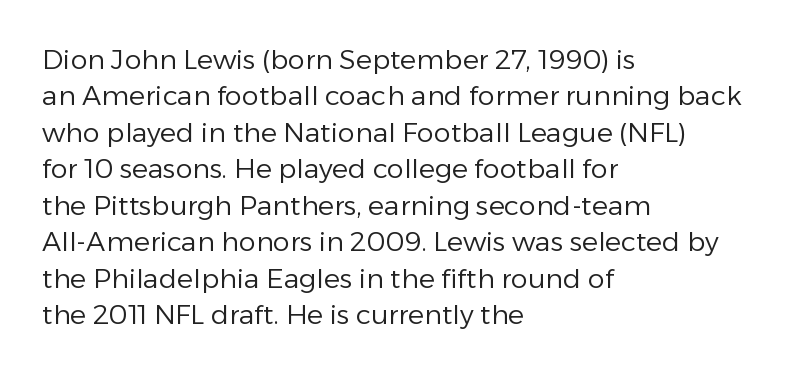
Upright lettering throughout. Reading down the column, the eye jumps a familiar distance to each next line. The typesetting does not lean heavy: it is not bold. Horizontal alignment here is leftward, the default for most running prose. The space directly below the letters is spotless. Glyph-to-glyph distance matches everyday printed text.
